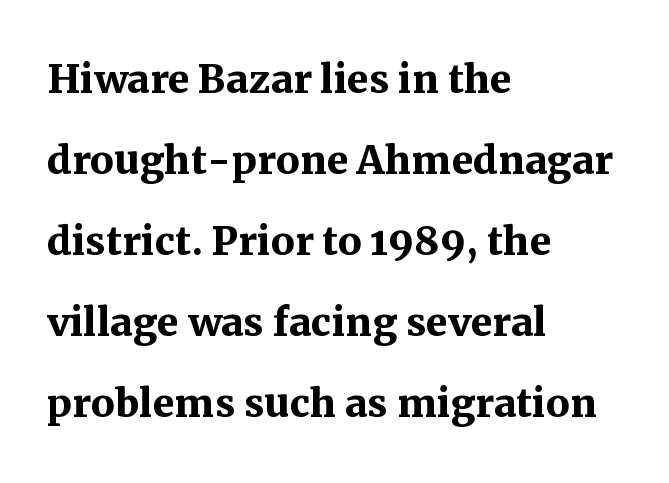
In terms of posture, this sample is upright. Stroke thickness is high; the sample reads as a true bold. Notice how descenders clear the ascenders below comfortably — that's standard leading. Typographically, this falls in the serif category.
